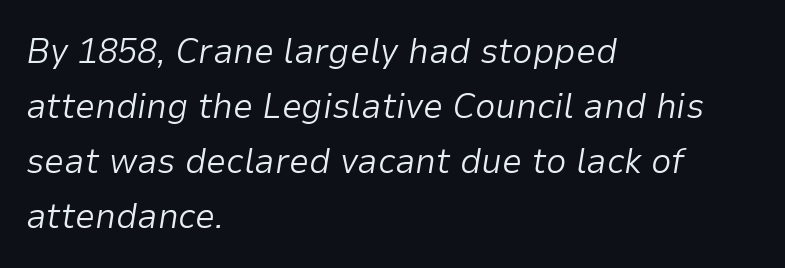
{"italic": "yes", "lean": "right", "slant_degrees": 9, "bold": "no", "weight": "light", "width": "normal", "stroke_contrast": "low", "x_height": "medium", "monospaced": "no", "underline": "no", "align": "left", "line_spacing": "normal", "line_spacing_ratio": 1.53, "letter_spacing": "normal", "letter_spacing_em": 0.0, "glyph_px": 36}
